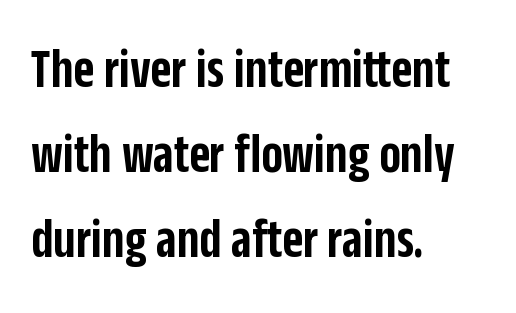
You could call the tracking neutral — neither tight nor loose. Moderately thickened strokes mark this as semibold type. Spacing verdict: proportional, widths tailored to each character. The specimen reads as upright at a glance. I'd call this a sans setting — the letters go barefoot. Unmarked baselines from the first word to the last.
